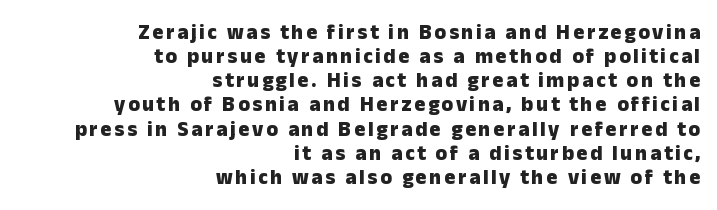
You'd pick this weight for a headline — it's a proper bold. The passage shown stacks its lines with hardly any gap. The text block is weighted toward the right margin, trailing off unevenly leftward. Rendered with straight, roman letterforms. The zone under the glyphs is completely vacant.
